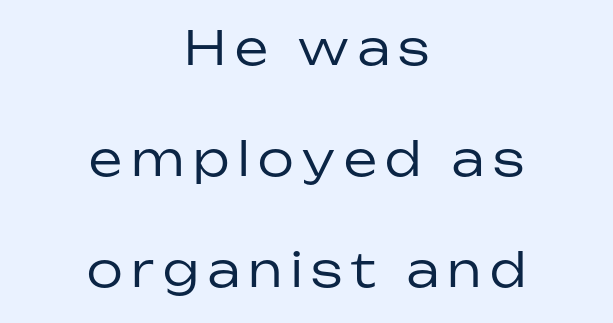
The passage shown is not underscored anywhere. Is there any slant? The stems are plumb. This sample has the flowing, uneven cadence of proportional lettering. Stroke mass is kept to a normal reading level or below. Leftover space on each line is divided equally before and after the words. The space between consecutive lines is lavish.
